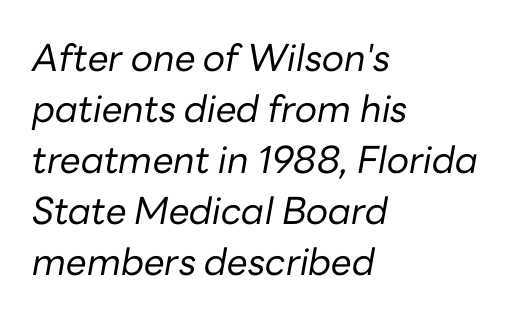
Q: Is the text bold? A: No.
Q: Is the text italic (slanted)? A: Yes, it leans right by about 10 degrees.
Q: Is the text underlined? A: No.
Q: How is the paragraph aligned? A: Left-aligned.
Q: Is the spacing between letters normal or unusually wide? A: Normal.
Q: Is the spacing between lines tight, normal or loose? A: Normal.
Q: Width (condensed, normal, or wide)? A: Normal.
Q: Stroke contrast? A: Low.
Q: x-height? A: Medium.
Q: Monospaced? A: No.
